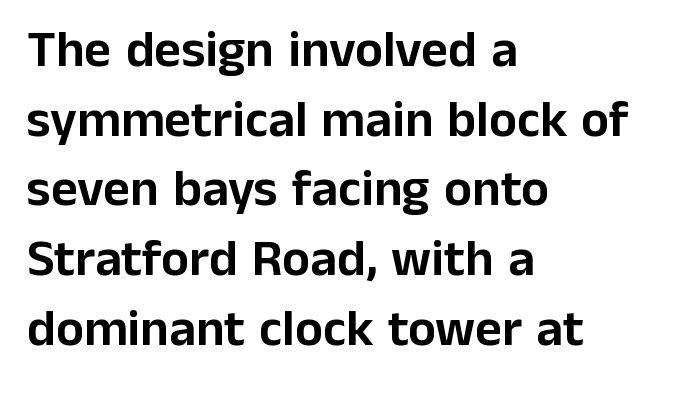
The face used here is a sans, in the tradition of grotesques and geometrics. Evenly set lines give the paragraph a standard silhouette. Do the characters align in a grid? No, the font is proportional. These lines stack with their left ends in a neat column. Glyph-to-glyph distance matches everyday printed text.
